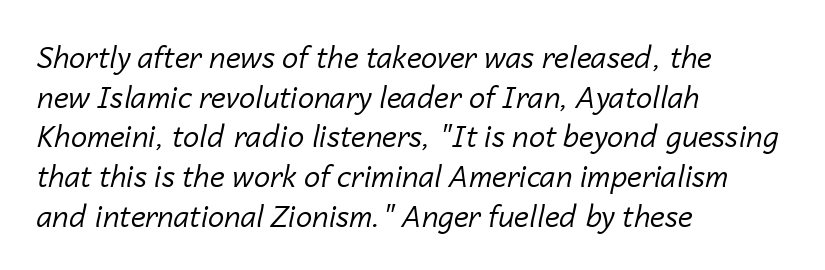
Q: Is the text bold? A: No.
Q: Is the text italic (slanted)? A: Yes, it leans right by about 14 degrees.
Q: Is the text underlined? A: No.
Q: How is the paragraph aligned? A: Left-aligned.
Q: Is the spacing between letters normal or unusually wide? A: Normal.
Q: Is the spacing between lines tight, normal or loose? A: Normal.
Q: Width (condensed, normal, or wide)? A: Normal.
Q: Stroke contrast? A: Low.
Q: x-height? A: Medium.
Q: Monospaced? A: No.
